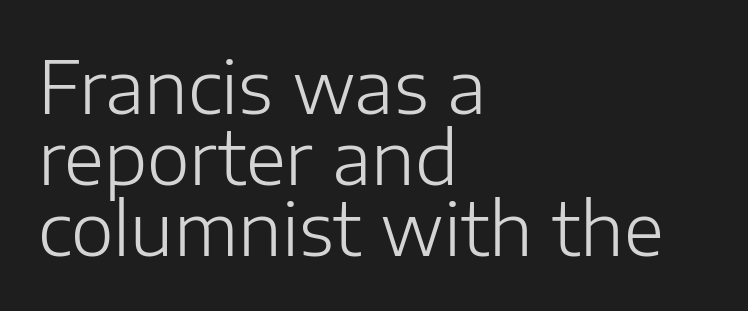
Posture: upright roman. What kind of face is this? One without serifs — a sans. The letterforms sit shoulder to shoulder at normal distance. The baseline area is clear.
